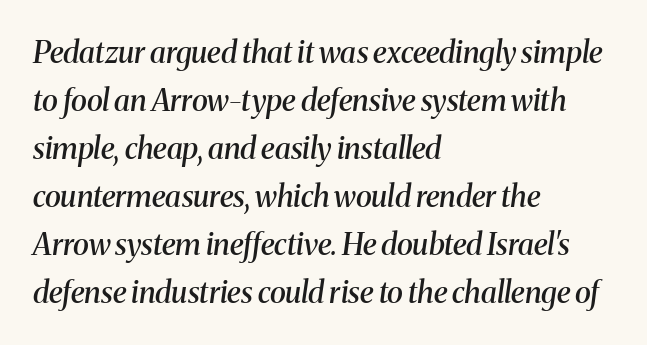
Q: Is the text bold? A: Semi-bold.
Q: Is the text italic (slanted)? A: Yes, it leans right by about 8 degrees.
Q: Is the typeface a serif or a sans-serif typeface? A: Serif.
Q: Is the text underlined? A: No.
Q: How is the paragraph aligned? A: Left-aligned.
Q: Is the spacing between letters normal or unusually wide? A: Normal.
Q: Is the spacing between lines tight, normal or loose? A: Normal.
Q: Width (condensed, normal, or wide)? A: Normal.
Q: Stroke contrast? A: Medium.
Q: x-height? A: Medium.
Q: Monospaced? A: No.
